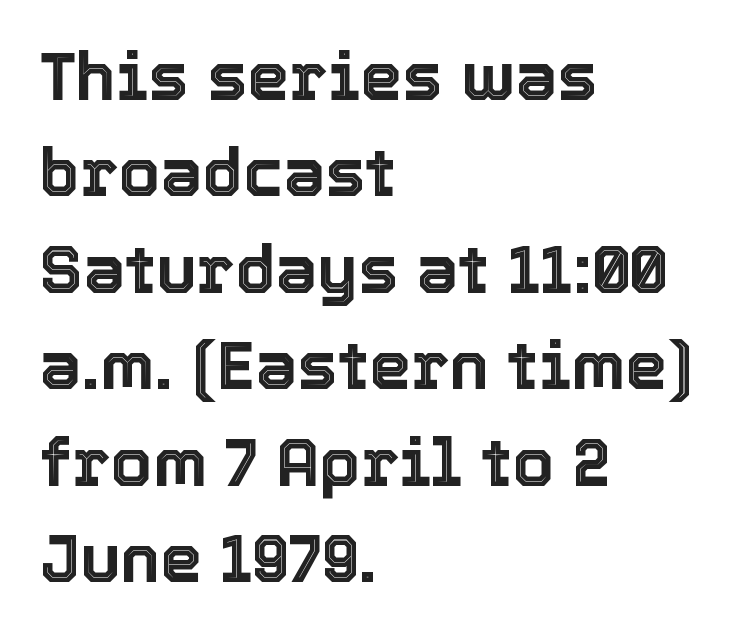
Q: Is the text italic (slanted)? A: No, it is upright.
Q: Is the text underlined? A: No.
Q: How is the paragraph aligned? A: Left-aligned.
Q: Is the spacing between letters normal or unusually wide? A: Normal.
Q: Is the spacing between lines tight, normal or loose? A: Normal.
Q: Width (condensed, normal, or wide)? A: Normal.
Q: x-height? A: Medium.
Q: Monospaced? A: No.
